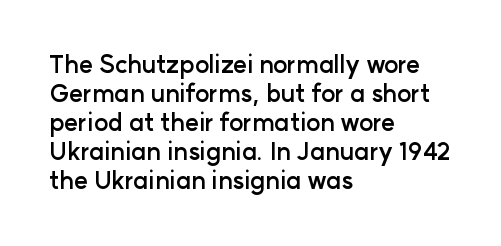
{"italic": "no", "bold": "yes", "underline": "no", "align": "left", "line_spacing_ratio": 1.21, "letter_spacing": "normal", "letter_spacing_em": 0.0, "glyph_px": 24}
